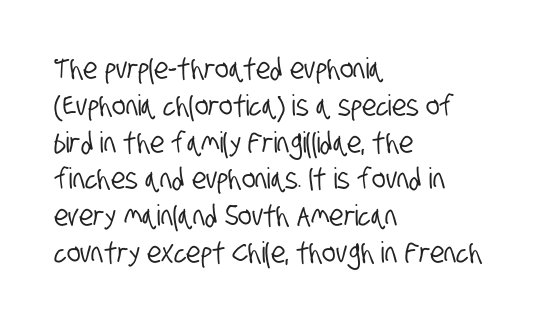
{"serif": "no", "width": "condensed", "stroke_contrast": "low", "x_height": "large", "monospaced": "no", "underline": "no", "align": "left", "line_spacing": "normal", "line_spacing_ratio": 1.27, "letter_spacing": "normal", "letter_spacing_em": 0.0, "glyph_px": 29}
